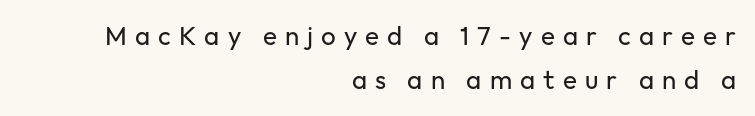
The image shows 26 px text type, upright; set right-aligned, normal line spacing (1.7x), unusually wide letter spacing (+0.31 em), not underlined.
